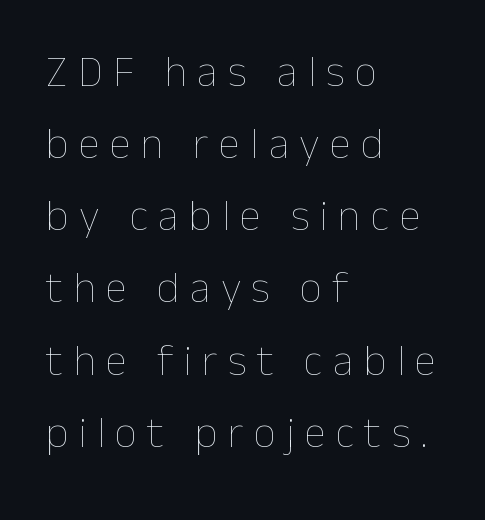
Q: Is the text bold? A: No.
Q: Is the text italic (slanted)? A: No, it is upright.
Q: Is the text underlined? A: No.
Q: How is the paragraph aligned? A: Left-aligned.
Q: Is the spacing between letters normal or unusually wide? A: Unusually wide.
Q: Is the spacing between lines tight, normal or loose? A: Normal.
Q: Width (condensed, normal, or wide)? A: Normal.
Q: Stroke contrast? A: Low.
Q: x-height? A: Medium.
Q: Monospaced? A: No.
